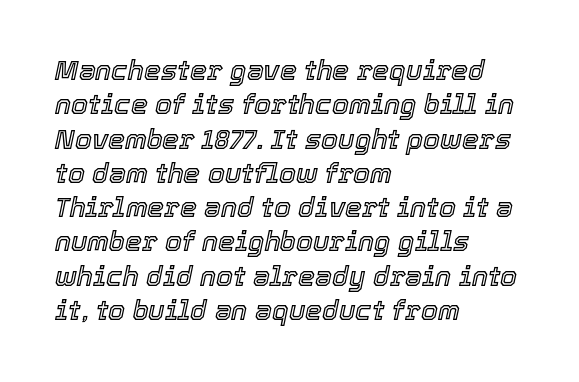
The image shows 27 px text type, italic (leaning right); set left-aligned, normal line spacing (1.27x), normal letter spacing, not underlined.
